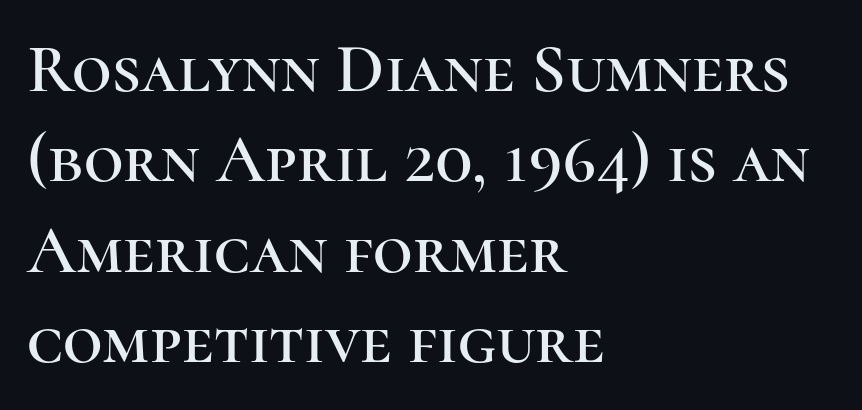
Horizontally, the lines are justified to the leading edge only. Tracking here is standard; glyphs follow each other at the usual distance. Unmarked baselines from the first word to the last. Leading: standard.
